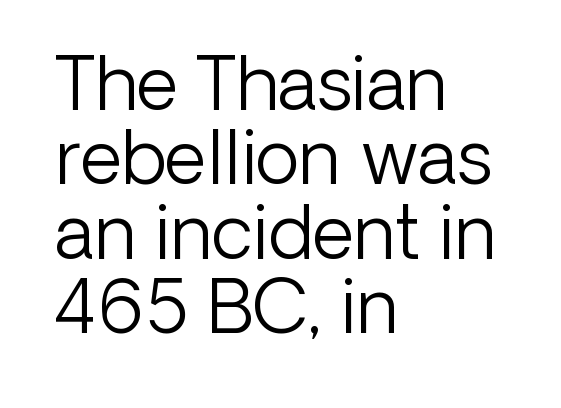
{"serif": "no", "italic": "no", "bold": "no", "weight": "light", "width": "normal", "stroke_contrast": "low", "x_height": "medium", "monospaced": "no", "underline": "no", "align": "left", "line_spacing": "tight", "line_spacing_ratio": 1.02, "letter_spacing": "normal", "letter_spacing_em": 0.0, "glyph_px": 73}
